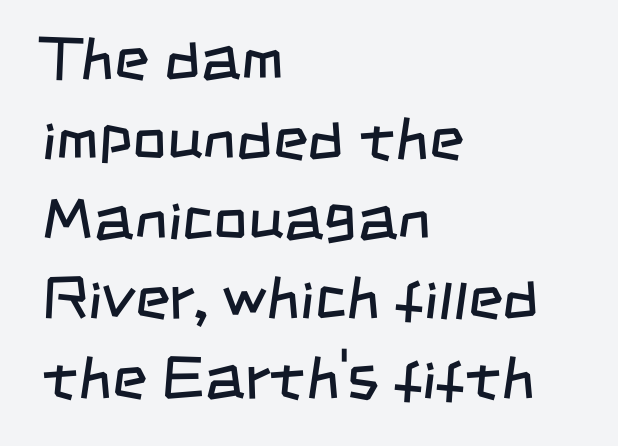
The characters are drawn with everyday or finer stroke widths. Nobody drew a line under any word here. To sum up the face: it is a sans, with no serifs. Inter-character spacing is left at the font's built-in metrics. These lines are rendered in a variable-pitch font.
